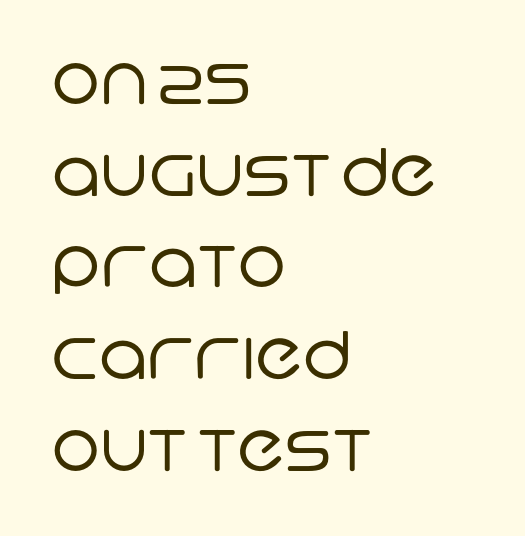
If you measured baseline to baseline, you'd find a middling distance. This is sans-serif lettering, the kind often seen on screens and signage. Students, note that the glyphs here touch the page at normal intervals. You could not count columns in this text — the font is proportionally spaced. The gap between lines stays unmarked. If you drew a ruler down the left edge, every line would touch it.
